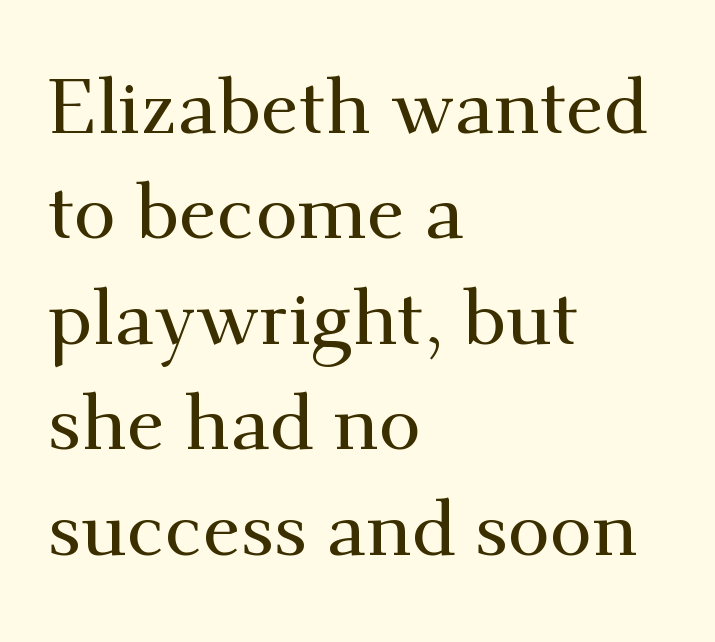
{"serif": "yes", "italic": "no", "width": "normal", "stroke_contrast": "medium", "x_height": "small", "monospaced": "no", "underline": "no", "align": "left", "line_spacing": "normal", "line_spacing_ratio": 1.37, "letter_spacing": "normal", "letter_spacing_em": 0.0, "glyph_px": 77}
